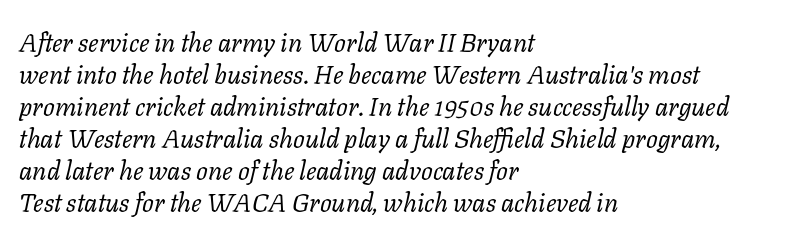
The line texture is even and compact thanks to regular tracking. If you drew a line through each stem, it would be angled. These lines stack with their left ends in a neat column. Check the space under the baseline: it is left empty.
